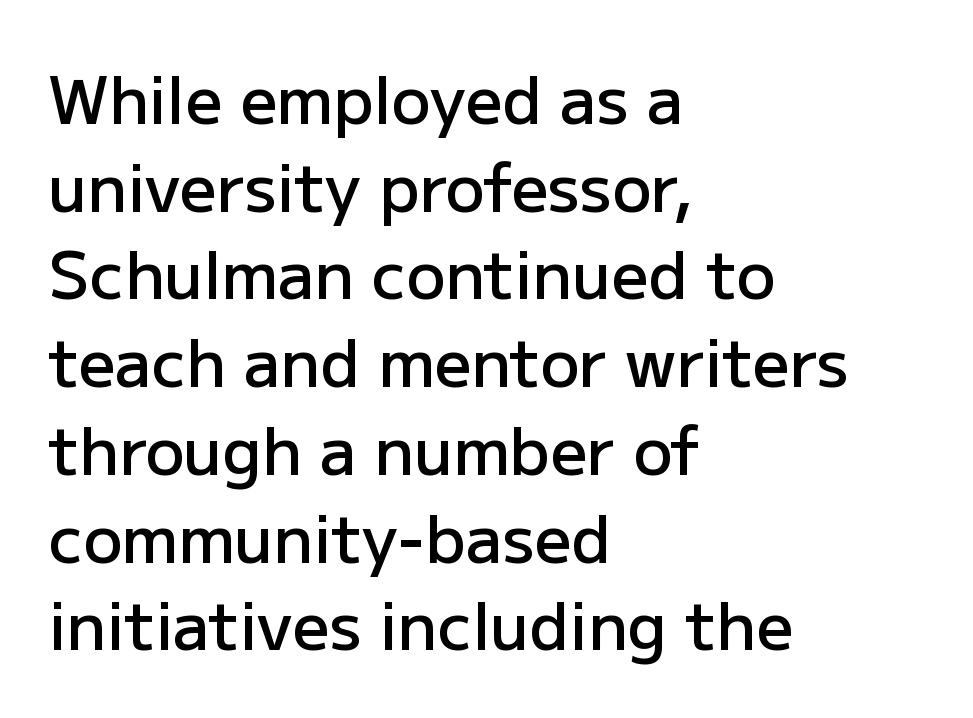
Q: Is the text bold? A: Semi-bold.
Q: Is the text italic (slanted)? A: No, it is upright.
Q: Is the typeface a serif or a sans-serif typeface? A: Sans-serif.
Q: Is the text underlined? A: No.
Q: How is the paragraph aligned? A: Left-aligned.
Q: Is the spacing between letters normal or unusually wide? A: Normal.
Q: Is the spacing between lines tight, normal or loose? A: Normal.
Q: Width (condensed, normal, or wide)? A: Normal.
Q: Stroke contrast? A: Low.
Q: x-height? A: Medium.
Q: Monospaced? A: No.
